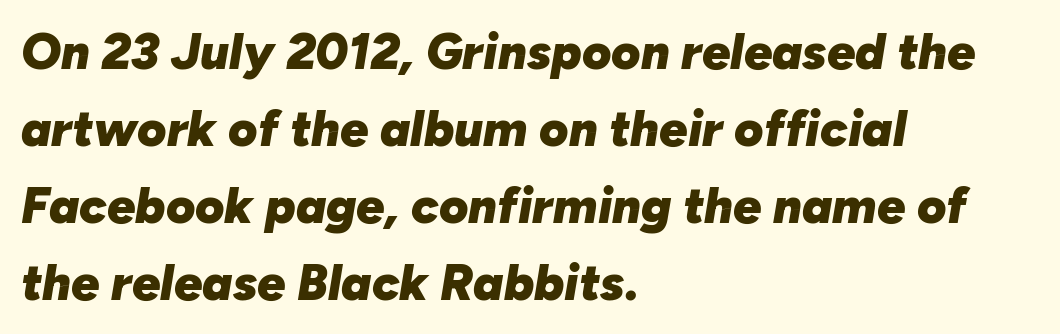
The image shows 50 px heavy type, italic (leaning right); set left-aligned, normal line spacing (1.54x), normal letter spacing, not underlined; low stroke contrast and a medium x-height.
